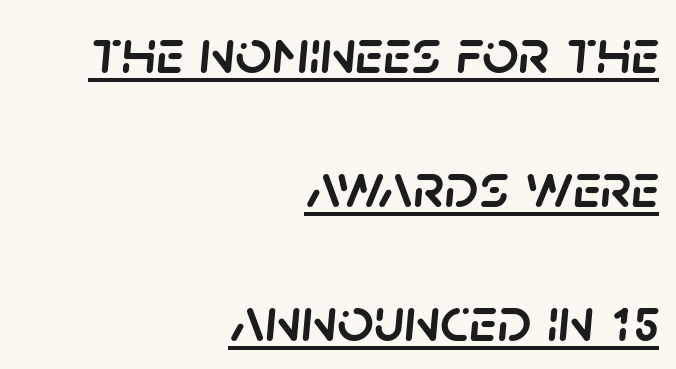
{"italic": "yes", "lean": "right", "slant_degrees": 5, "width": "normal", "stroke_contrast": "low", "x_height": "large", "monospaced": "no", "underline": "yes", "align": "right", "line_spacing": "loose", "line_spacing_ratio": 2.09, "letter_spacing": "normal", "letter_spacing_em": 0.0, "glyph_px": 64}
